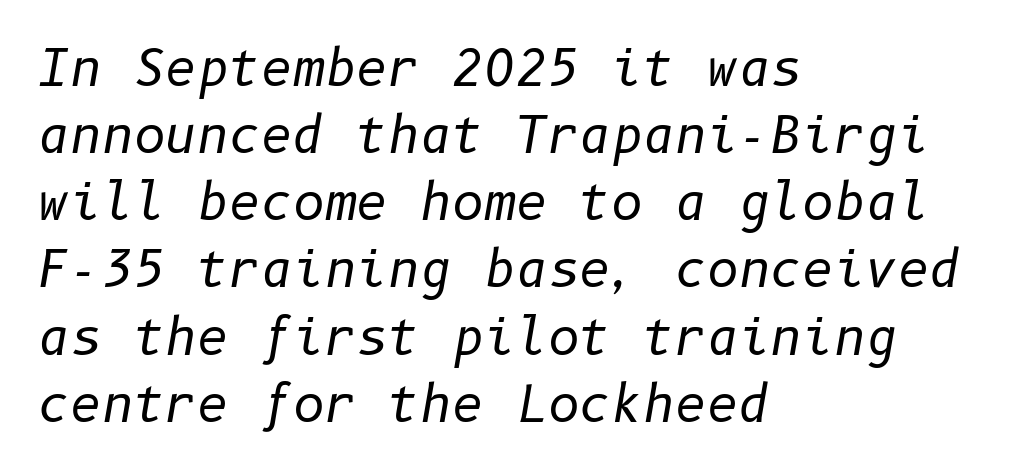
Q: Is the text bold? A: No.
Q: Is the text italic (slanted)? A: Yes, it leans right by about 10 degrees.
Q: Is the text underlined? A: No.
Q: How is the paragraph aligned? A: Left-aligned.
Q: Is the spacing between letters normal or unusually wide? A: Normal.
Q: Is the spacing between lines tight, normal or loose? A: Normal.
Q: Width (condensed, normal, or wide)? A: Normal.
Q: Stroke contrast? A: Low.
Q: x-height? A: Medium.
